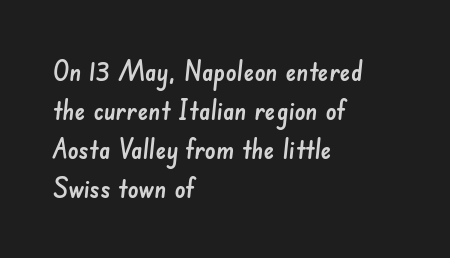
Q: Is the text underlined? A: No.
Q: How is the paragraph aligned? A: Left-aligned.
Q: Is the spacing between letters normal or unusually wide? A: Normal.
Q: Is the spacing between lines tight, normal or loose? A: Normal.
